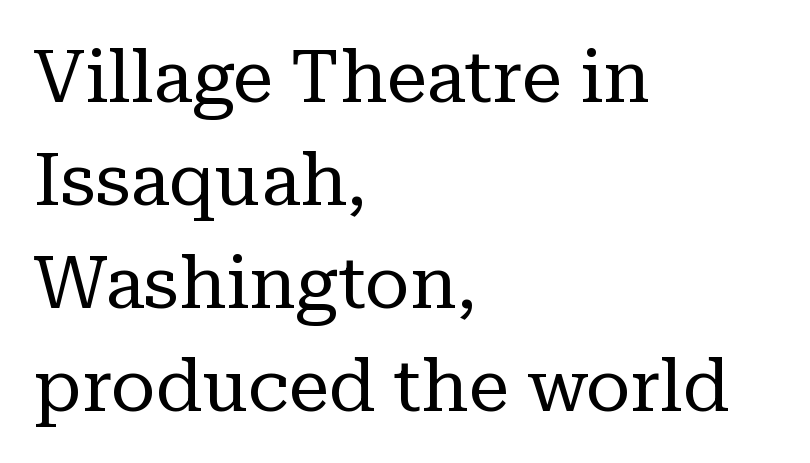
{"serif": "yes", "italic": "no", "bold": "no", "weight": "regular", "width": "normal", "stroke_contrast": "low", "x_height": "medium", "monospaced": "no", "underline": "no", "align": "left", "line_spacing": "normal", "line_spacing_ratio": 1.41, "letter_spacing": "normal", "letter_spacing_em": 0.0, "glyph_px": 73}
